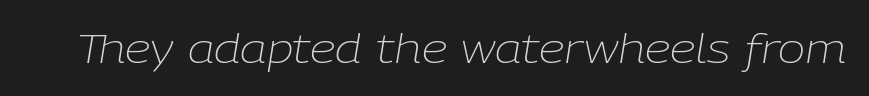
Varying glyph widths throughout — classic text-font behaviour. Beneath every word, the page is bare. Stroke mass is kept to a normal reading level or below. The letters sit at their default tracking, neither squeezed nor spread. The face used here has a pronounced slope to its letters.
